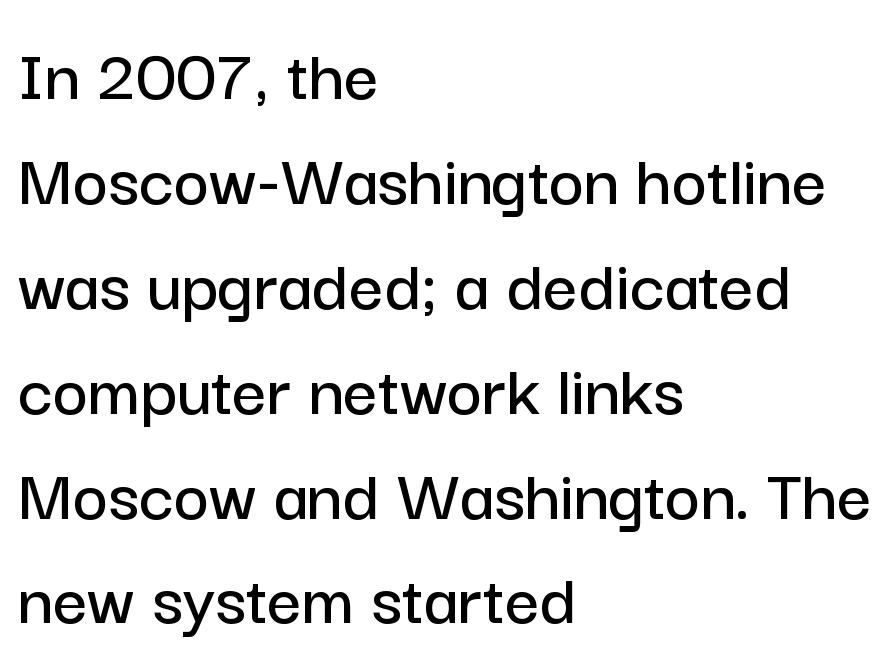
{"serif": "no", "italic": "no", "width": "normal", "stroke_contrast": "low", "x_height": "medium", "monospaced": "no", "underline": "no", "align": "left", "line_spacing": "normal", "line_spacing_ratio": 1.38, "letter_spacing": "normal", "letter_spacing_em": 0.0, "glyph_px": 76}
